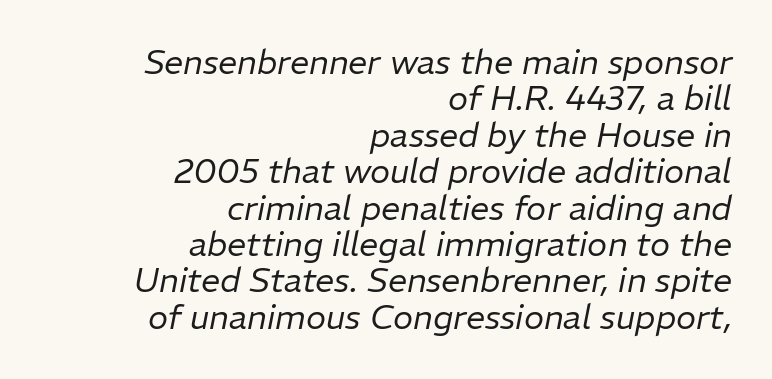
Looks like regular typesetting: each glyph gets only the width it needs. These lines huddle together more closely than default settings would place them. Letters rest on an invisible, unmarked baseline. There is no visible air inserted between adjacent glyphs.
